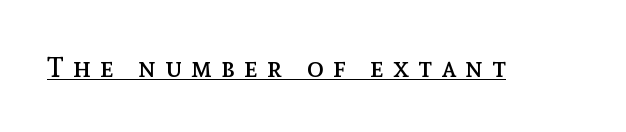
The image shows 28 px regular-weight type, upright; set unusually wide letter spacing (+0.33 em), underlined; a medium x-height.
